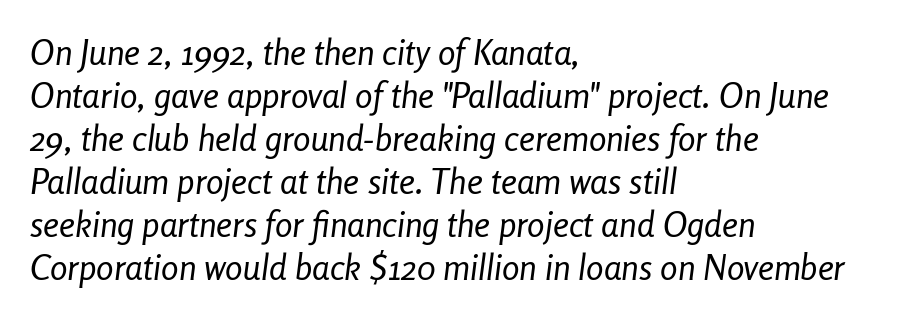
Q: Is the text bold? A: No.
Q: Is the text italic (slanted)? A: Yes, it leans right by about 8 degrees.
Q: Is the text underlined? A: No.
Q: How is the paragraph aligned? A: Left-aligned.
Q: Is the spacing between letters normal or unusually wide? A: Normal.
Q: Width (condensed, normal, or wide)? A: Condensed.
Q: Stroke contrast? A: Low.
Q: x-height? A: Medium.
Q: Monospaced? A: No.
